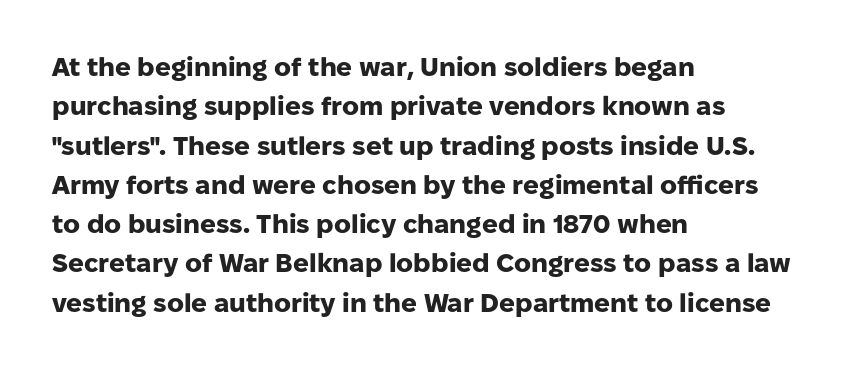
{"italic": "no", "bold": "yes", "underline": "no", "align": "left", "line_spacing": "normal", "line_spacing_ratio": 1.51, "letter_spacing": "normal", "letter_spacing_em": 0.0, "glyph_px": 26}
